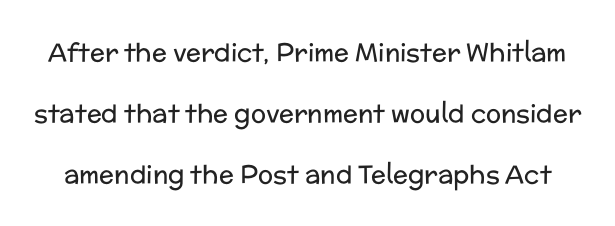
{"italic": "no", "bold": "no", "underline": "no", "line_spacing": "loose", "line_spacing_ratio": 2.45, "letter_spacing": "normal", "letter_spacing_em": 0.0, "glyph_px": 25}
